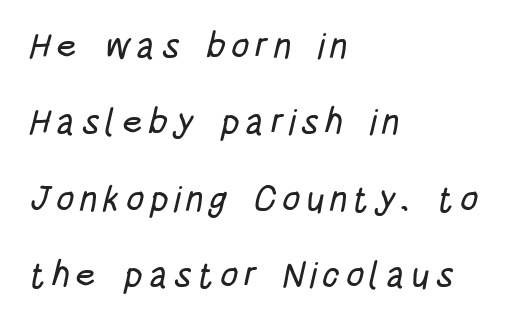
Leftover space on each line is placed entirely after the last word. Beneath every word, the page is bare. The face used here is proportionally spaced, like ordinary book or web type. Vertical spacing — loose. These lines are composed in type without serifs.
